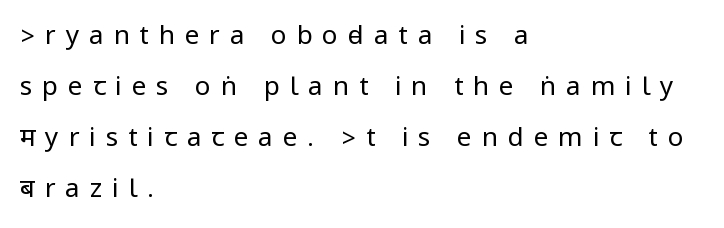
Posture: straight, roman, zero tilt. Interline gaps are noticeably wide in this sample. Compared with a centered layout, this one pins lines to the left instead. Lines of text with bare space underneath.
